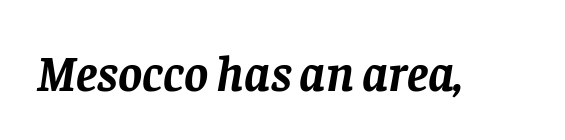
{"serif": "yes", "italic": "yes", "lean": "right", "slant_degrees": 8, "bold": "yes", "weight": "semibold", "width": "normal", "stroke_contrast": "low", "x_height": "large", "monospaced": "no", "underline": "no", "letter_spacing": "normal", "letter_spacing_em": 0.0, "glyph_px": 51}
